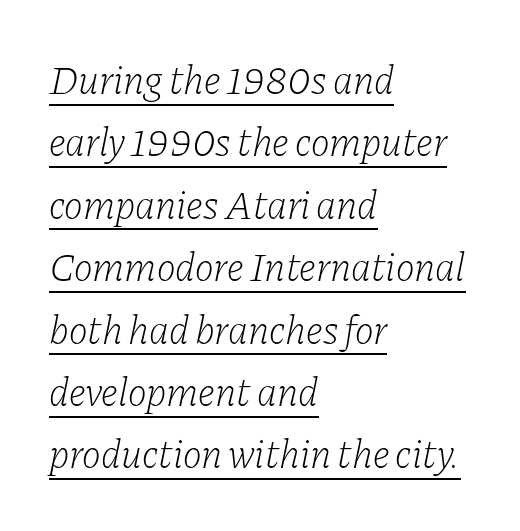
Typographically, this falls in the serif category. Baseline-to-baseline distance is the conventional proportion of letter height. The line texture is even and compact thanks to regular tracking. These lines are set flush left with a ragged right edge. These lines are rendered in a variable-pitch font.
